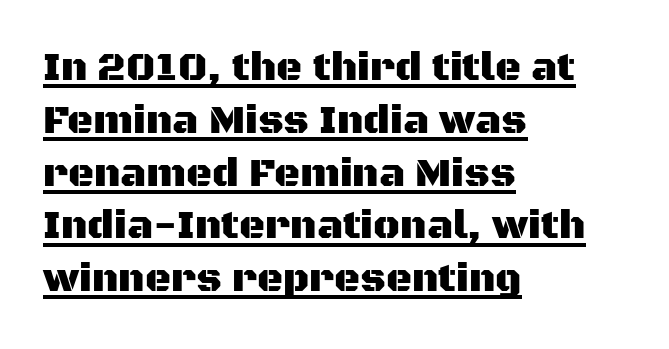
The rendering uses a moderate line-height, typical for paragraphs. Every row of glyphs begins at an identical x-position on the left. The type is set solid horizontally, with unmodified tracking. Examine the stroke ends and you'll find no serifs. Is there any slant? The stems are plumb. The words here are underlined.
